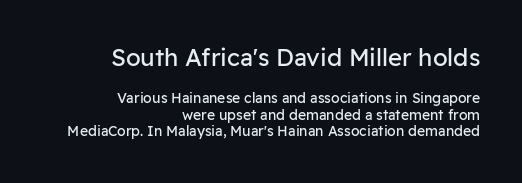
Reading top to bottom, the characters get smaller at the block break. Nothing unusual about the tracking: characters are spaced as the font intends. Any mark beneath the type? The region is blank. A typesetter would mark this as roman, not italic. The font sits on the lighter half of the weight spectrum, regular included. Line endings align vertically; line beginnings do not.
